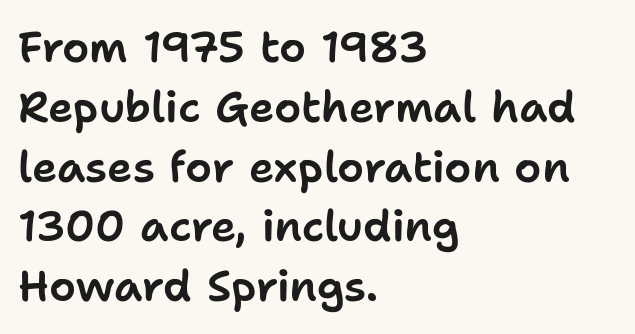
The image shows 43 px sans-serif type, upright; set left-aligned, normal line spacing (1.39x), normal letter spacing, not underlined; low stroke contrast and a medium x-height.
